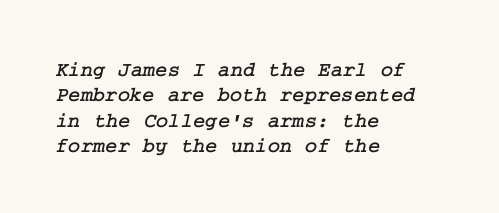
{"underline": "no", "align": "left", "line_spacing_ratio": 1.21, "letter_spacing": "normal", "letter_spacing_em": 0.0, "glyph_px": 21}
